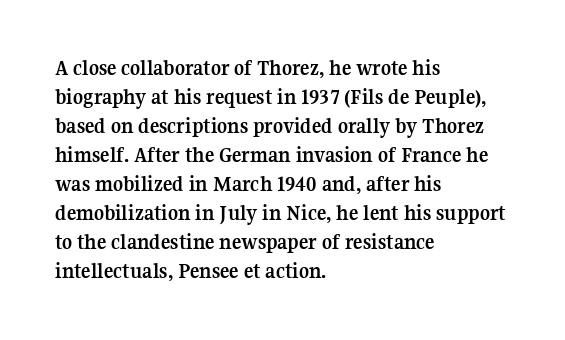
{"italic": "no", "bold": "yes", "underline": "no", "align": "left", "line_spacing": "normal", "line_spacing_ratio": 1.32, "letter_spacing": "normal", "letter_spacing_em": 0.0, "glyph_px": 22}
